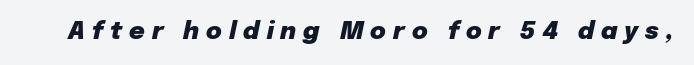
Q: Is the text bold? A: Yes.
Q: Is the text italic (slanted)? A: Yes, it leans right by about 12 degrees.
Q: Is the text underlined? A: No.
Q: Is the spacing between letters normal or unusually wide? A: Unusually wide.
